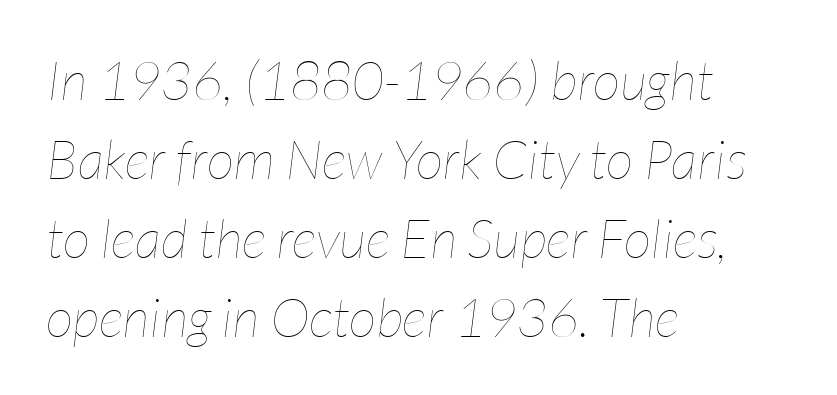
Each row of text sits above clean, open space. Stem width sits at or under what a default text font uses. Short note: letters normally spaced. The rendering uses natural spacing where letterforms have individual widths. The setting favours the left margin, as ordinary paragraphs usually do.
